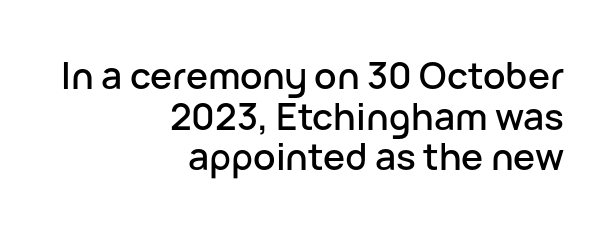
In terms of posture, this sample is upright. Nobody touched the tracking dial on this one. Quick note: interline space is minimal. These lines are composed in type without serifs.
